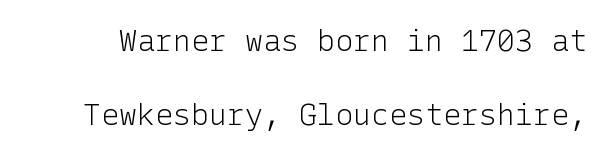
The image shows 30 px light sans-serif type, upright; set loose line spacing (2.48x), normal letter spacing, not underlined; low stroke contrast and a medium x-height.
